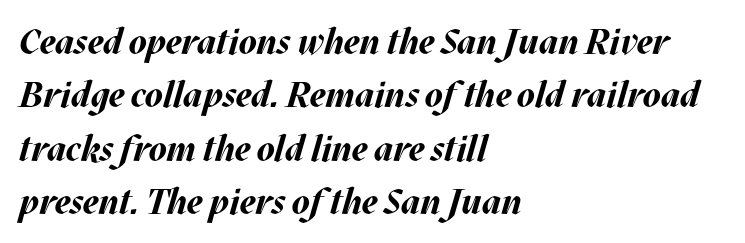
{"italic": "yes", "lean": "right", "slant_degrees": 17, "bold": "yes", "weight": "bold", "width": "normal", "stroke_contrast": "medium", "x_height": "large", "monospaced": "no", "underline": "no", "align": "left", "line_spacing": "normal", "line_spacing_ratio": 1.48, "letter_spacing": "normal", "letter_spacing_em": 0.0, "glyph_px": 36}
